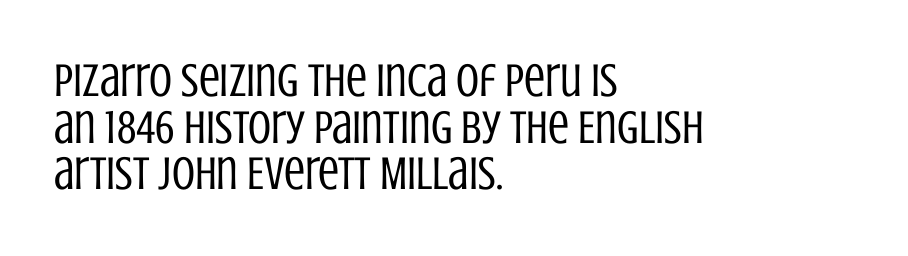
Q: Is the text bold? A: No.
Q: Is the text italic (slanted)? A: No, it is upright.
Q: Is the typeface a serif or a sans-serif typeface? A: Sans-serif.
Q: Is the text underlined? A: No.
Q: How is the paragraph aligned? A: Left-aligned.
Q: Is the spacing between letters normal or unusually wide? A: Normal.
Q: Is the spacing between lines tight, normal or loose? A: Tight.
Q: Width (condensed, normal, or wide)? A: Condensed.
Q: Stroke contrast? A: Low.
Q: x-height? A: Large.
Q: Monospaced? A: No.
